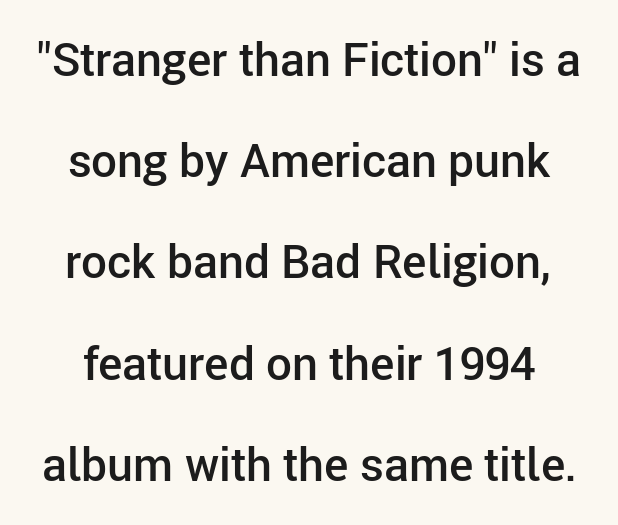
Honestly, there is no underline to notice here at all. Check where the strokes stop: nothing finishes them off — pure sans. Each word holds together tightly as a unit, with standard inter-letter gaps. Do the letters lean? They stand straight. Semibold letterforms, between regular and bold. Leading: increased.
